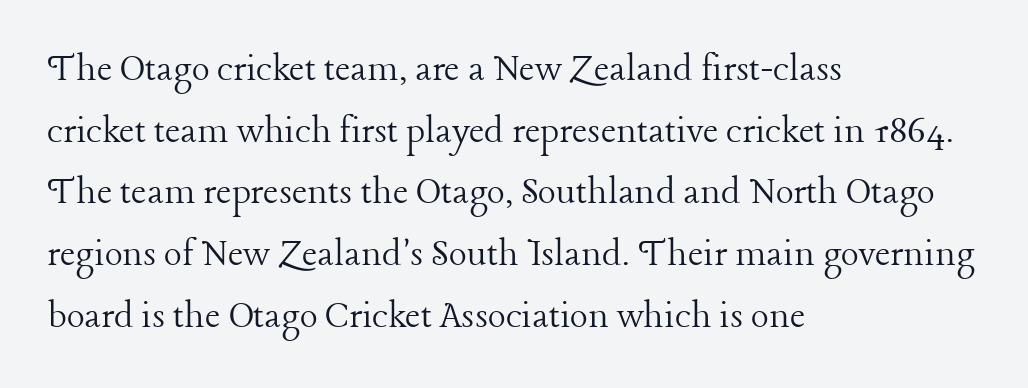
Q: Is the text bold? A: No.
Q: Is the text italic (slanted)? A: No, it is upright.
Q: Is the typeface a serif or a sans-serif typeface? A: Serif.
Q: Is the text underlined? A: No.
Q: How is the paragraph aligned? A: Left-aligned.
Q: Is the spacing between letters normal or unusually wide? A: Normal.
Q: Is the spacing between lines tight, normal or loose? A: Normal.
Q: Width (condensed, normal, or wide)? A: Normal.
Q: Stroke contrast? A: Low.
Q: x-height? A: Medium.
Q: Monospaced? A: No.
